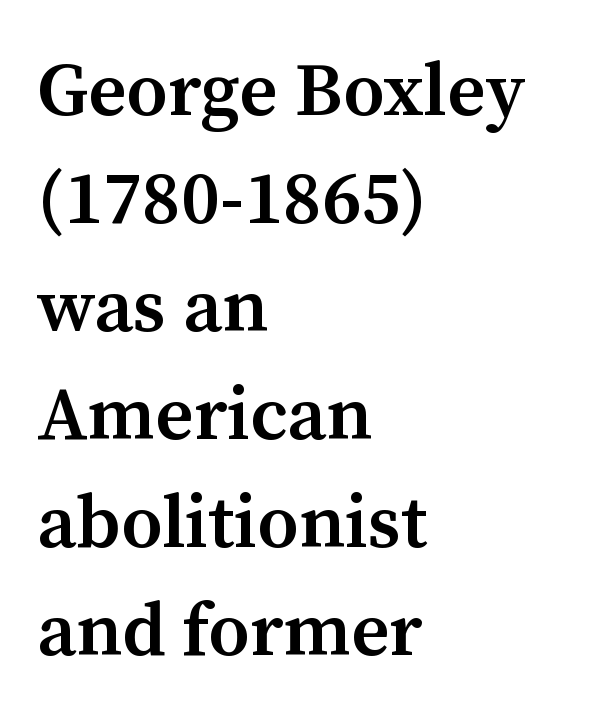
Q: Is the text bold? A: Semi-bold.
Q: Is the text italic (slanted)? A: No, it is upright.
Q: Is the typeface a serif or a sans-serif typeface? A: Serif.
Q: Is the text underlined? A: No.
Q: How is the paragraph aligned? A: Left-aligned.
Q: Is the spacing between letters normal or unusually wide? A: Normal.
Q: Is the spacing between lines tight, normal or loose? A: Normal.
Q: Width (condensed, normal, or wide)? A: Normal.
Q: Stroke contrast? A: Medium.
Q: x-height? A: Medium.
Q: Monospaced? A: No.
